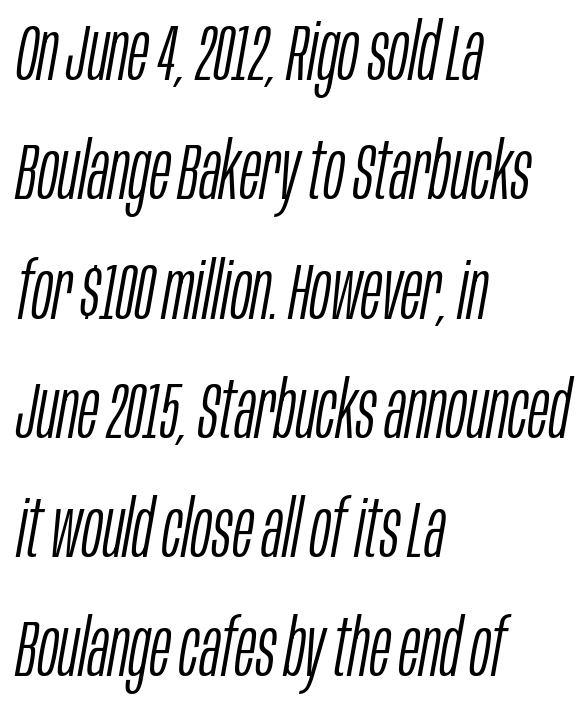
The image shows 79 px light, condensed type, italic (leaning right); set left-aligned, normal line spacing (1.51x), normal letter spacing, not underlined; low stroke contrast and a large x-height.
